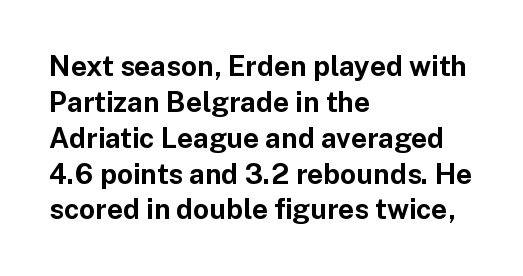
{"serif": "no", "italic": "no", "bold": "yes", "weight": "bold", "width": "normal", "stroke_contrast": "low", "x_height": "medium", "monospaced": "no", "underline": "no", "align": "left", "line_spacing": "normal", "line_spacing_ratio": 1.28, "letter_spacing": "normal", "letter_spacing_em": 0.0, "glyph_px": 28}
